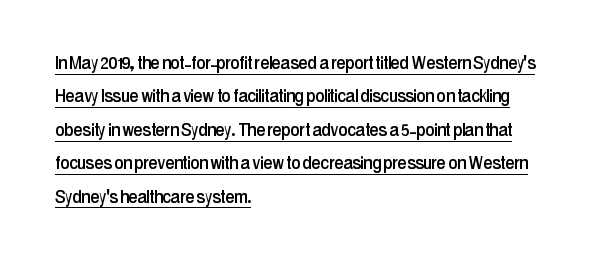
Q: Is the text italic (slanted)? A: No, it is upright.
Q: Is the text underlined? A: Yes.
Q: How is the paragraph aligned? A: Left-aligned.
Q: Is the spacing between letters normal or unusually wide? A: Normal.
Q: Is the spacing between lines tight, normal or loose? A: Normal.
